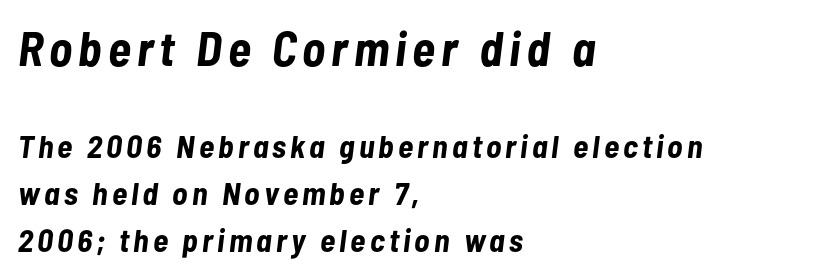
Q: Is the text bold? A: Yes.
Q: Is the text italic (slanted)? A: Yes, it leans right by about 7 degrees.
Q: Is the text underlined? A: No.
Q: How is the paragraph aligned? A: Left-aligned.
Q: Is the spacing between lines tight, normal or loose? A: Normal.
Q: Which block of text is set in a larger size, the first (top) or the second (bottom)? A: The first (top) one.
Q: Width (condensed, normal, or wide)? A: Condensed.
Q: Stroke contrast? A: Low.
Q: x-height? A: Medium.
Q: Monospaced? A: No.
